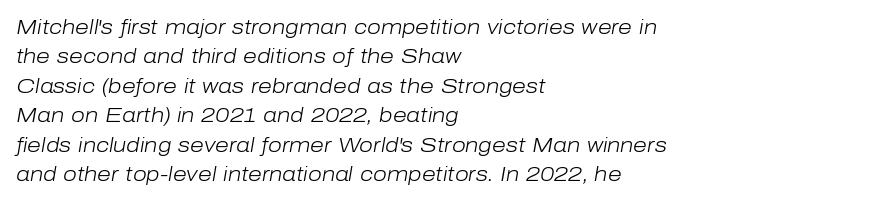
{"italic": "yes", "lean": "right", "slant_degrees": 10, "bold": "no", "underline": "no", "align": "left", "line_spacing": "normal", "line_spacing_ratio": 1.47, "letter_spacing": "normal", "letter_spacing_em": 0.0, "glyph_px": 20}
